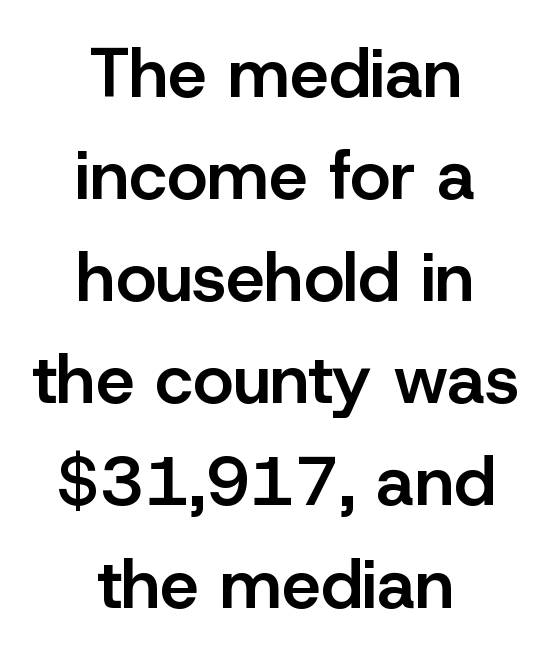
{"serif": "no", "italic": "no", "bold": "semi", "weight": "semibold", "width": "normal", "stroke_contrast": "low", "x_height": "medium", "monospaced": "no", "underline": "no", "align": "center", "line_spacing": "normal", "line_spacing_ratio": 1.48, "letter_spacing": "normal", "letter_spacing_em": 0.0, "glyph_px": 69}
